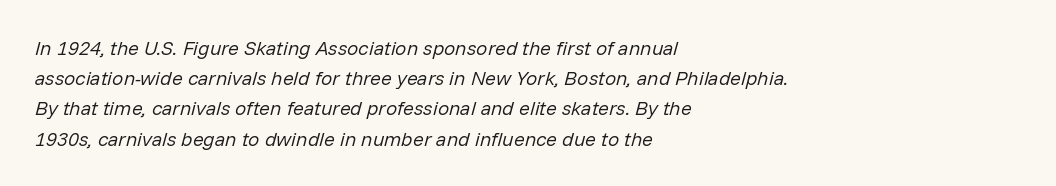
{"italic": "yes", "lean": "right", "slant_degrees": 14, "bold": "no", "underline": "no", "align": "left", "line_spacing": "normal", "line_spacing_ratio": 1.51, "letter_spacing": "normal", "letter_spacing_em": 0.0, "glyph_px": 20}
